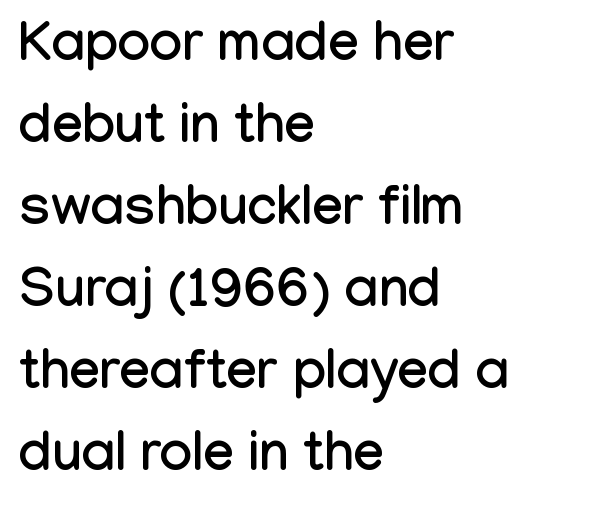
The image shows 55 px condensed sans-serif type, upright; set left-aligned, normal line spacing (1.49x), normal letter spacing, not underlined; low stroke contrast and a medium x-height.
